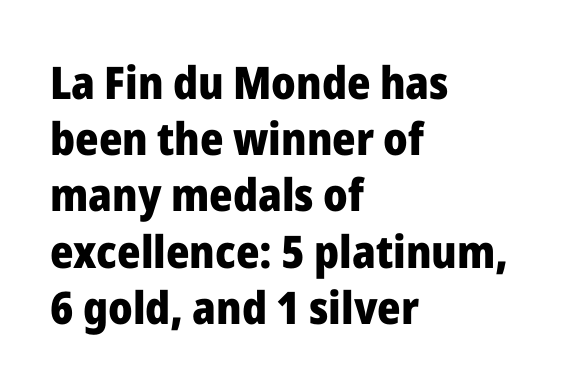
Q: Is the text bold? A: Yes.
Q: Is the text italic (slanted)? A: No, it is upright.
Q: Is the typeface a serif or a sans-serif typeface? A: Sans-serif.
Q: Is the text underlined? A: No.
Q: How is the paragraph aligned? A: Left-aligned.
Q: Is the spacing between letters normal or unusually wide? A: Normal.
Q: Is the spacing between lines tight, normal or loose? A: Normal.
Q: Width (condensed, normal, or wide)? A: Normal.
Q: Stroke contrast? A: Low.
Q: x-height? A: Medium.
Q: Monospaced? A: No.
